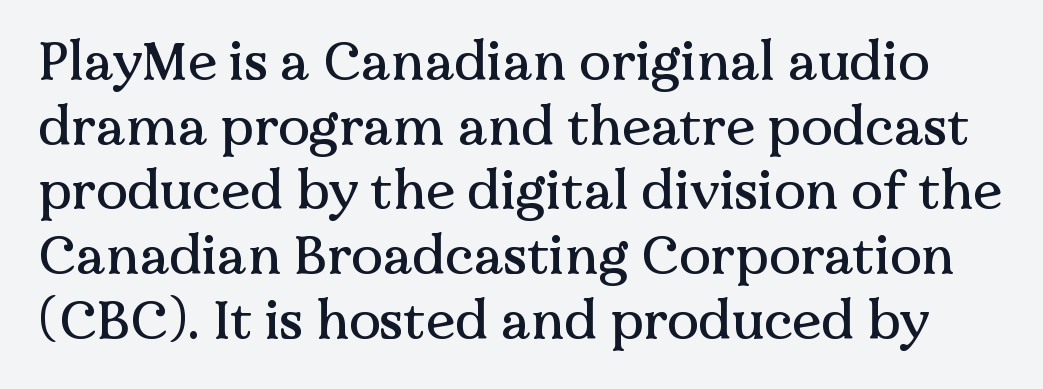
Q: Is the text italic (slanted)? A: No, it is upright.
Q: Is the typeface a serif or a sans-serif typeface? A: Serif.
Q: Is the text underlined? A: No.
Q: Is the spacing between letters normal or unusually wide? A: Normal.
Q: Width (condensed, normal, or wide)? A: Normal.
Q: Stroke contrast? A: Medium.
Q: x-height? A: Medium.
Q: Monospaced? A: No.
